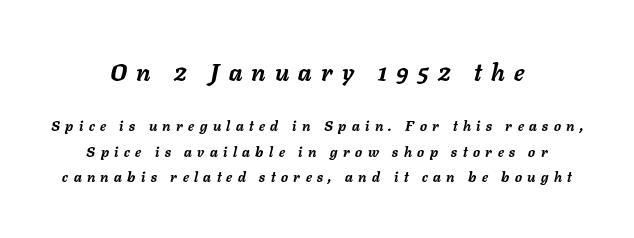
Visually, the top section dominates because its glyphs are scaled up. Style check: oblique. Stroke thickness is high; the sample reads as a true bold. Only glyphs here, with clear space below each row.
